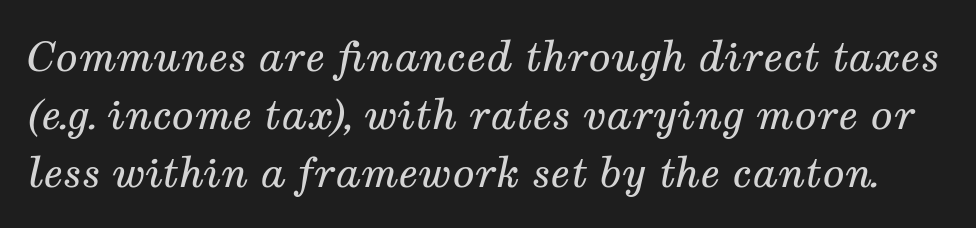
Does the lettering tilt? It does — this is italic. Words appear dense and cohesive because spacing is normal. Proportional: the letters do not fall into vertical columns. No extra ink here — the face is not bold.
